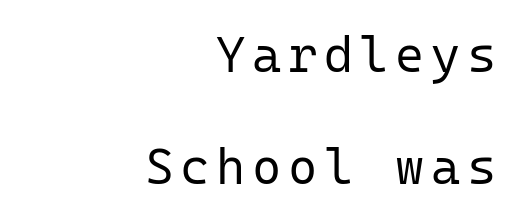
The image shows 50 px regular-weight sans-serif type, upright, monospaced; set right-aligned, loose line spacing (2.25x), not underlined; low stroke contrast and a medium x-height.
